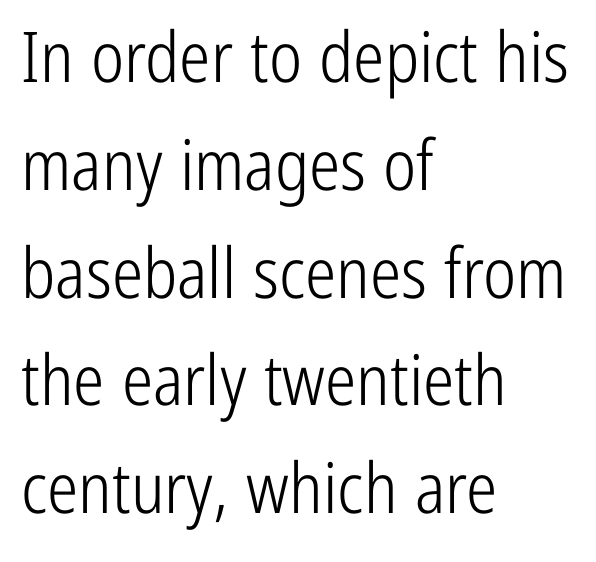
Serif or sans? Sans — the stroke terminals are bare. The face looks like a standard text weight, possibly lighter. The compositor pushed each line to the left boundary. Varying glyph widths throughout — classic text-font behaviour. The baseline area is clear.
